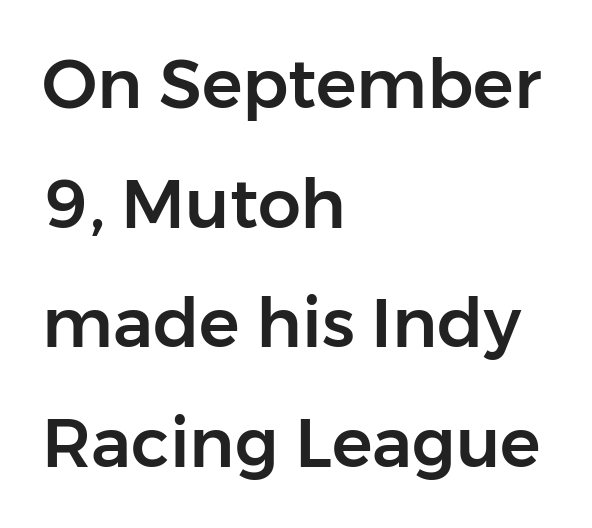
Q: Is the text italic (slanted)? A: No, it is upright.
Q: Is the typeface a serif or a sans-serif typeface? A: Sans-serif.
Q: Is the text underlined? A: No.
Q: How is the paragraph aligned? A: Left-aligned.
Q: Is the spacing between letters normal or unusually wide? A: Normal.
Q: Width (condensed, normal, or wide)? A: Normal.
Q: Stroke contrast? A: Low.
Q: x-height? A: Medium.
Q: Monospaced? A: No.
